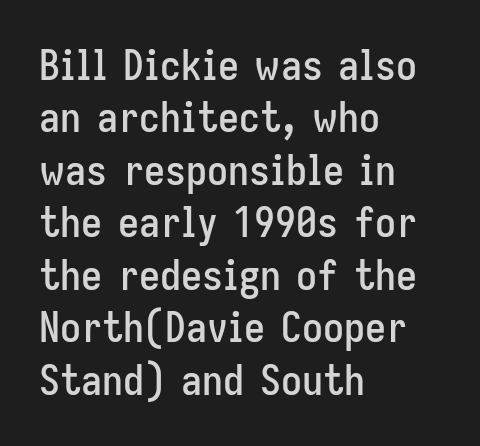
{"serif": "no", "italic": "no", "width": "condensed", "stroke_contrast": "low", "x_height": "medium", "monospaced": "no", "underline": "no", "align": "left", "line_spacing": "normal", "line_spacing_ratio": 1.25, "letter_spacing": "normal", "letter_spacing_em": 0.0, "glyph_px": 42}
